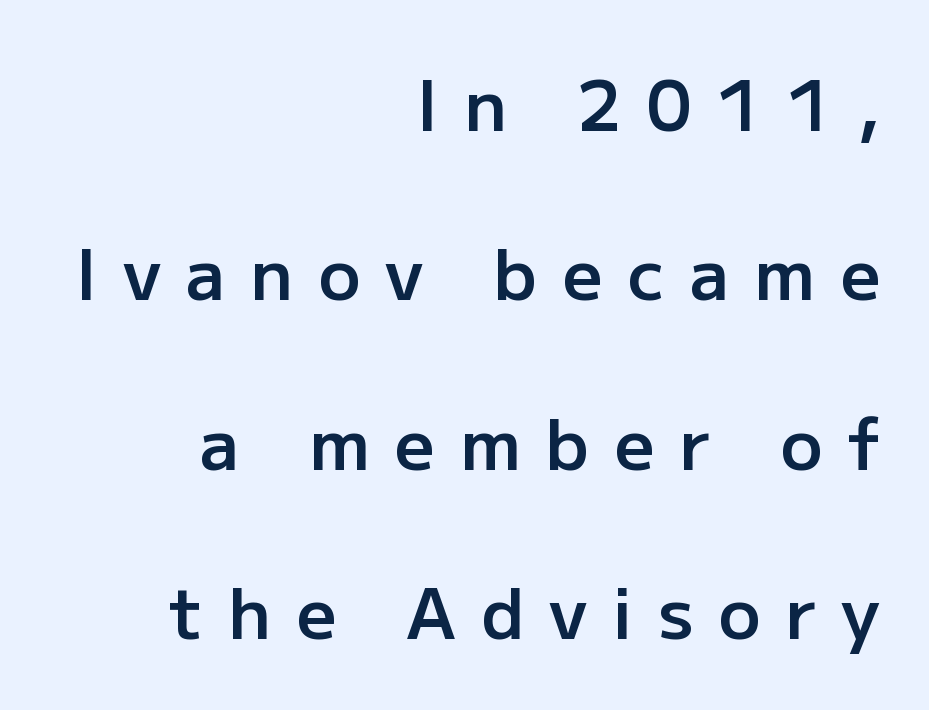
Is this a fixed-width face? No — the glyphs have proportional, varying widths. Does the lettering tilt? It doesn't — this is upright. Glance below the letters and you will spot only blank space. Line spacing here is loose.
